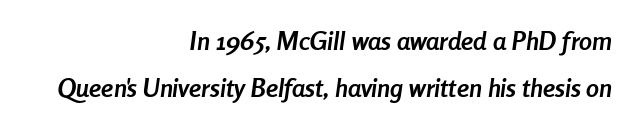
The image shows 26 px bold type, italic (leaning right); set right-aligned, line spacing 1.81x, normal letter spacing, not underlined.
